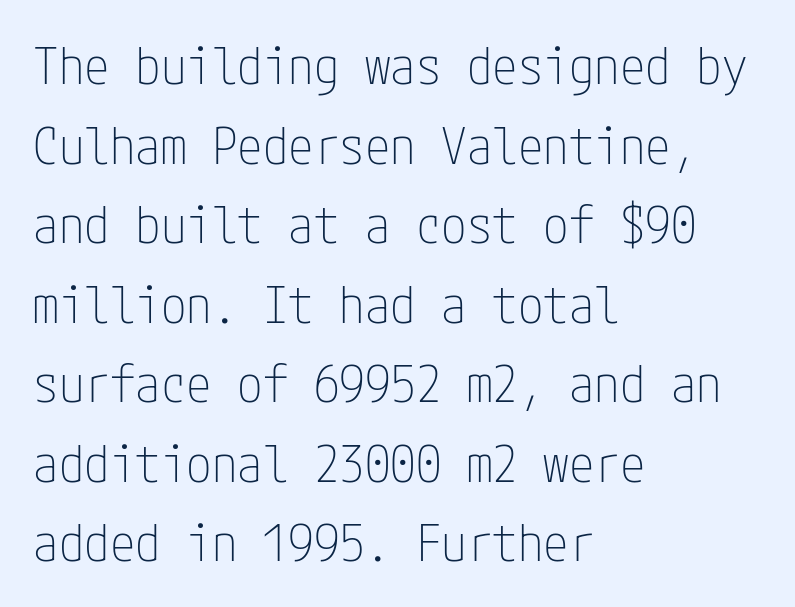
The image shows 51 px thin, condensed sans-serif type, upright; set left-aligned, normal line spacing (1.56x), normal letter spacing, not underlined; low stroke contrast and a medium x-height.
